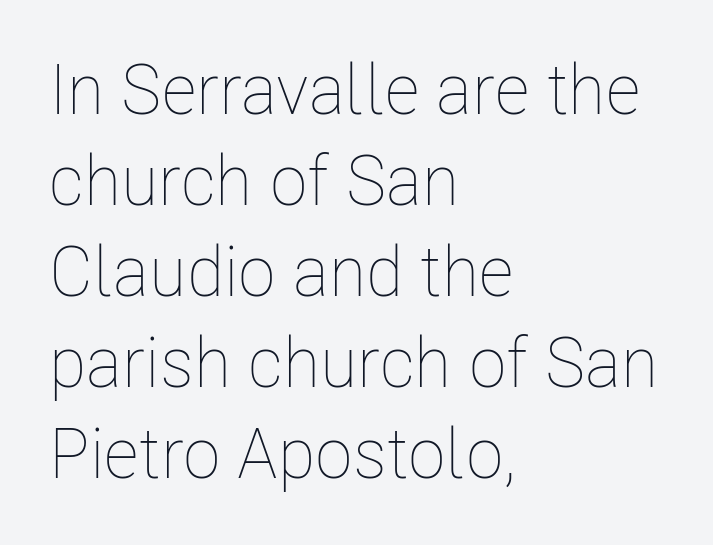
Characters remain perfectly vertical along every line. Leading: standard. The rag falls on the right side of this text block. Each letter keeps its own natural width here, so spacing adapts to shape. Words float on clear page, feet unadorned.
